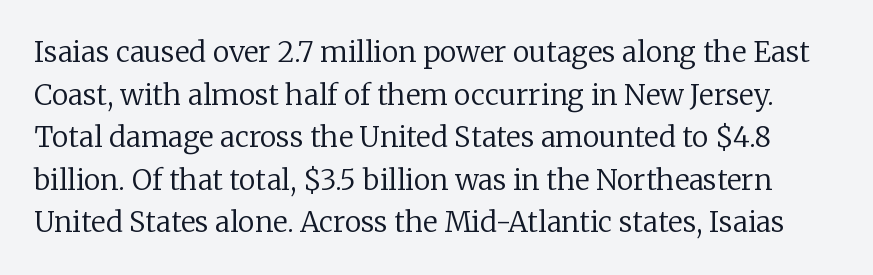
{"serif": "yes", "italic": "no", "bold": "no", "weight": "regular", "width": "normal", "stroke_contrast": "low", "x_height": "medium", "monospaced": "no", "underline": "no", "line_spacing": "normal", "line_spacing_ratio": 1.52, "letter_spacing": "normal", "letter_spacing_em": 0.0, "glyph_px": 28}
